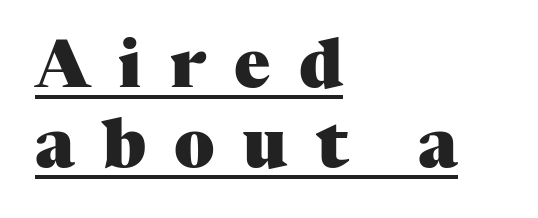
Q: Is the text bold? A: Yes.
Q: Is the text italic (slanted)? A: No, it is upright.
Q: Is the typeface a serif or a sans-serif typeface? A: Serif.
Q: Is the text underlined? A: Yes.
Q: How is the paragraph aligned? A: Left-aligned.
Q: Is the spacing between letters normal or unusually wide? A: Unusually wide.
Q: Width (condensed, normal, or wide)? A: Normal.
Q: Stroke contrast? A: Medium.
Q: x-height? A: Medium.
Q: Monospaced? A: No.
